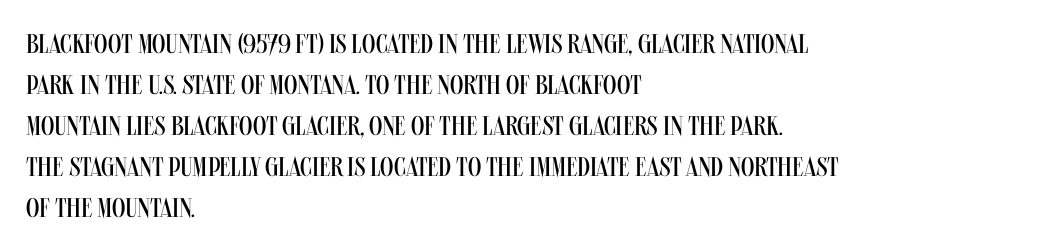
{"italic": "no", "bold": "no", "underline": "no", "align": "left", "line_spacing": "normal", "line_spacing_ratio": 1.52, "letter_spacing": "normal", "letter_spacing_em": 0.0, "glyph_px": 27}
